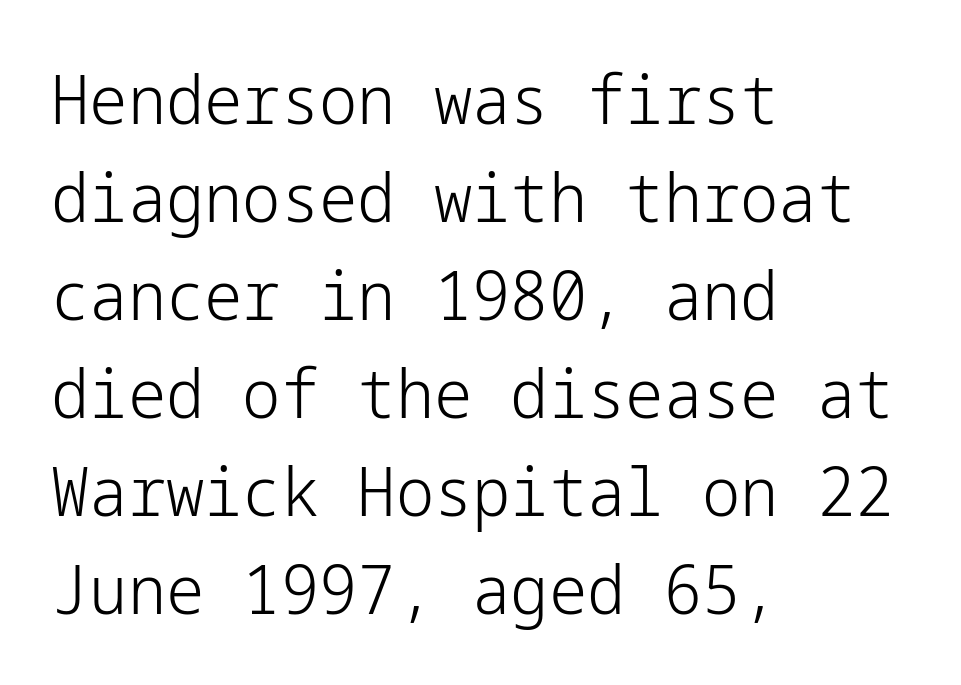
Plain, unruled lines of type. Regular leading. This sample uses an upright cut, with every glyph sitting square on the baseline. This rendering uses left alignment, leaving the right contour irregular. The characters are drawn with everyday or finer stroke widths.
